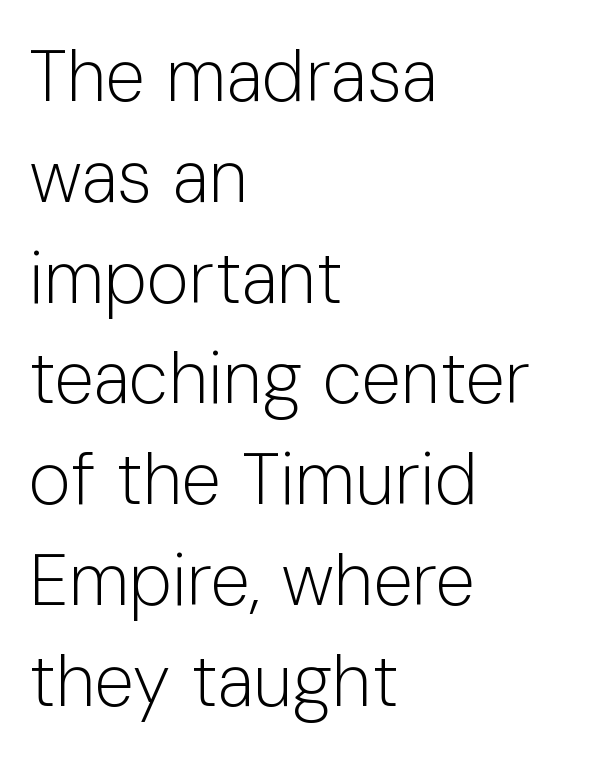
The face used here is rendered with its standard letterfit. The passage shown is typed in a proportional face where columns would drift. The typesetter chose a ragged-right arrangement here. No extra ink here — the face is not bold.
